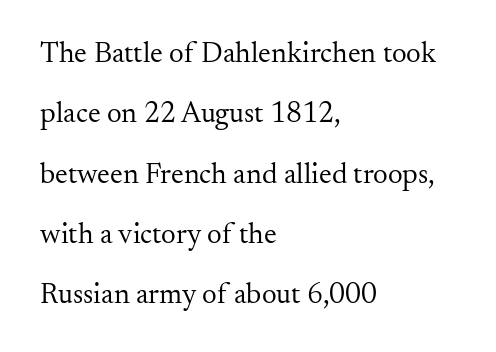
Q: Is the text bold? A: No.
Q: Is the text italic (slanted)? A: No, it is upright.
Q: Is the typeface a serif or a sans-serif typeface? A: Serif.
Q: Is the text underlined? A: No.
Q: How is the paragraph aligned? A: Left-aligned.
Q: Is the spacing between letters normal or unusually wide? A: Normal.
Q: Is the spacing between lines tight, normal or loose? A: Loose.
Q: Width (condensed, normal, or wide)? A: Normal.
Q: Stroke contrast? A: Medium.
Q: x-height? A: Small.
Q: Monospaced? A: No.
